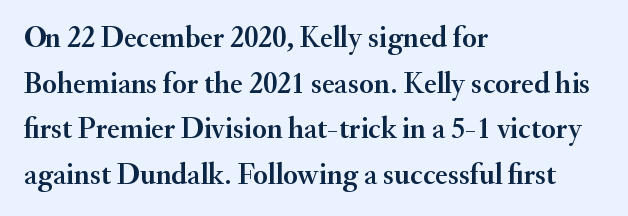
{"serif": "yes", "italic": "no", "width": "normal", "stroke_contrast": "medium", "x_height": "small", "monospaced": "no", "underline": "no", "align": "left", "line_spacing": "normal", "line_spacing_ratio": 1.52, "letter_spacing": "normal", "letter_spacing_em": 0.0, "glyph_px": 30}
